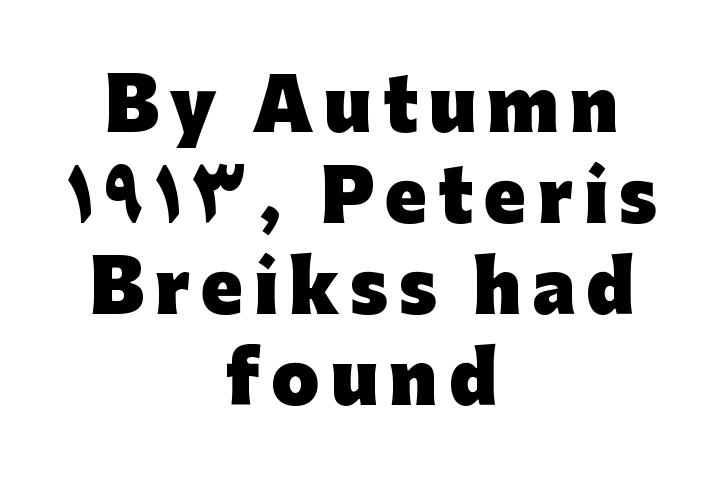
Regarding leading, the lines here are spaced in the standard way. In terms of letterform style, serifs are entirely absent. Clear beneath every line of the passage. The passage is arranged like a title page — every line centered. Thick stems and heavy bowls — unmistakably bold.
